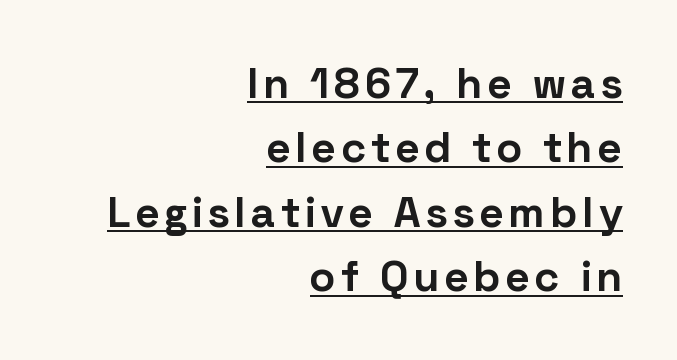
Notice how a bar underscores the lettering throughout. The font family rendered here belongs to the sans-serif group. The lettering holds an erect, upright posture throughout. The face used here has the dense, thick strokes of a bold.
